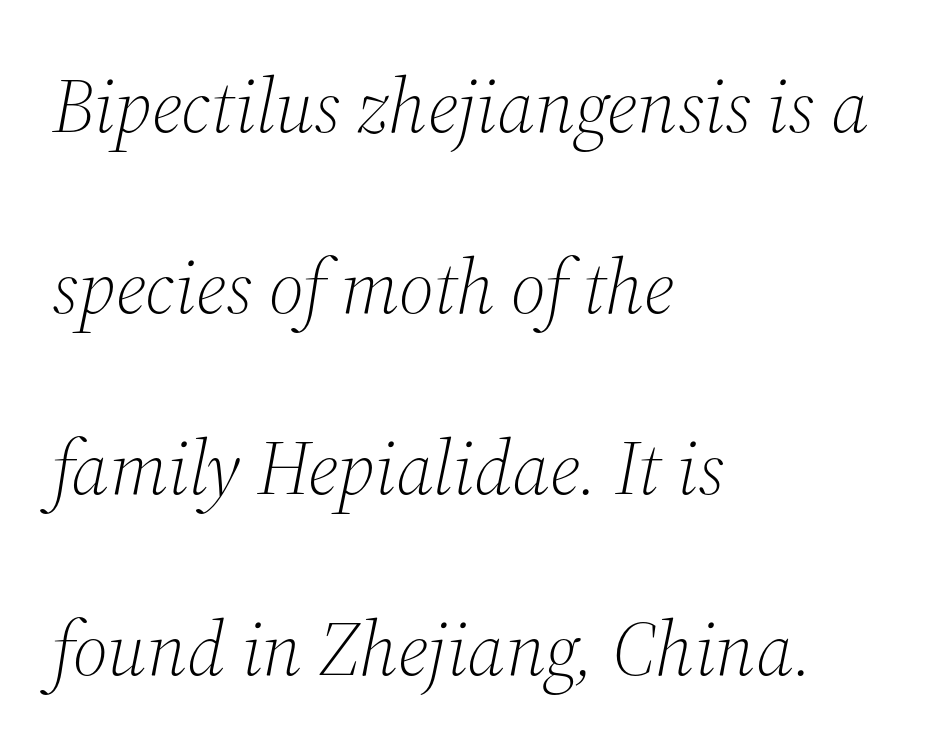
{"serif": "yes", "italic": "yes", "lean": "right", "slant_degrees": 12, "bold": "no", "weight": "light", "width": "normal", "stroke_contrast": "medium", "x_height": "medium", "monospaced": "no", "underline": "no", "align": "left", "line_spacing": "loose", "line_spacing_ratio": 2.35, "letter_spacing": "normal", "letter_spacing_em": 0.0, "glyph_px": 77}
